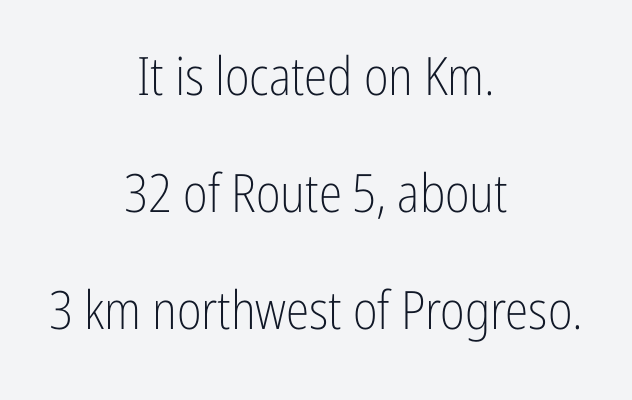
The image shows 53 px light, condensed sans-serif type, upright; set centered, loose line spacing (2.21x), normal letter spacing, not underlined; low stroke contrast and a medium x-height.
